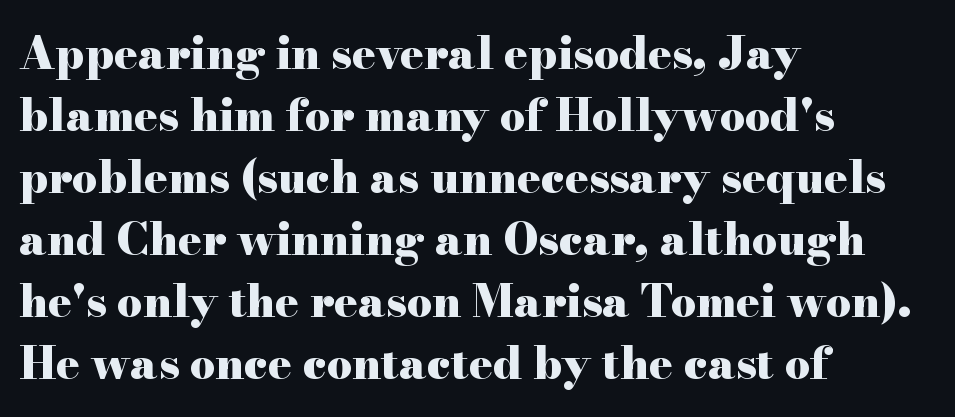
Is this a sans? No — the strokes have serifs. The horizontal fit of the characters is conventional and even. Do the letters lean? They stand straight. Typesetter's note: full bold, strokes at maximum text heaviness. Caption: multi-line text, flush left, ragged right. Here the designer chose a conventional face with non-uniform glyph widths.
